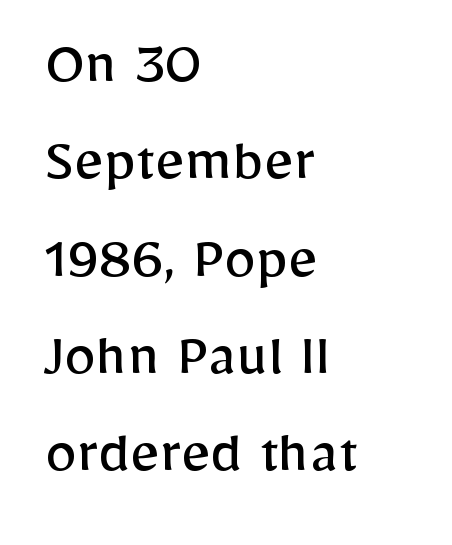
Q: Is the text bold? A: No.
Q: Is the text italic (slanted)? A: No, it is upright.
Q: Is the typeface a serif or a sans-serif typeface? A: Sans-serif.
Q: Is the text underlined? A: No.
Q: How is the paragraph aligned? A: Left-aligned.
Q: Is the spacing between letters normal or unusually wide? A: Normal.
Q: Is the spacing between lines tight, normal or loose? A: Normal.
Q: Width (condensed, normal, or wide)? A: Normal.
Q: Stroke contrast? A: Low.
Q: x-height? A: Medium.
Q: Monospaced? A: No.
